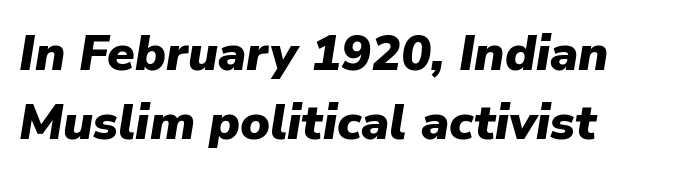
{"italic": "yes", "lean": "right", "slant_degrees": 9, "bold": "yes", "weight": "heavy", "width": "normal", "stroke_contrast": "low", "x_height": "medium", "monospaced": "no", "underline": "no", "line_spacing": "normal", "line_spacing_ratio": 1.39, "letter_spacing": "normal", "letter_spacing_em": 0.0, "glyph_px": 50}
